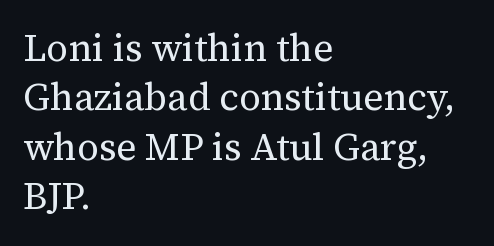
Compared with a typical body face, this is equally light or lighter still. The typeface chosen for these lines features serifs. A typesetter would call this proportional, since set widths differ per character. Default kerning and tracking; the words read as compact shapes. Does the lettering tilt? It doesn't — this is upright.
